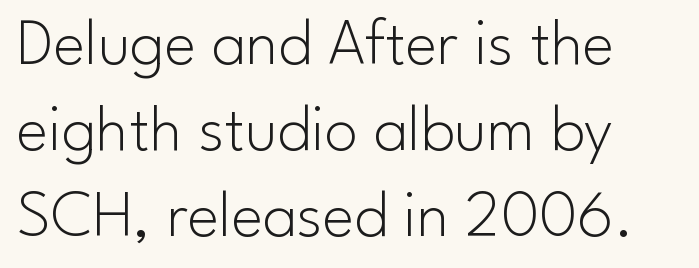
Q: Is the text bold? A: No.
Q: Is the text italic (slanted)? A: No, it is upright.
Q: Is the typeface a serif or a sans-serif typeface? A: Sans-serif.
Q: Is the text underlined? A: No.
Q: How is the paragraph aligned? A: Left-aligned.
Q: Is the spacing between letters normal or unusually wide? A: Normal.
Q: Is the spacing between lines tight, normal or loose? A: Normal.
Q: Width (condensed, normal, or wide)? A: Normal.
Q: Stroke contrast? A: Low.
Q: x-height? A: Small.
Q: Monospaced? A: No.
